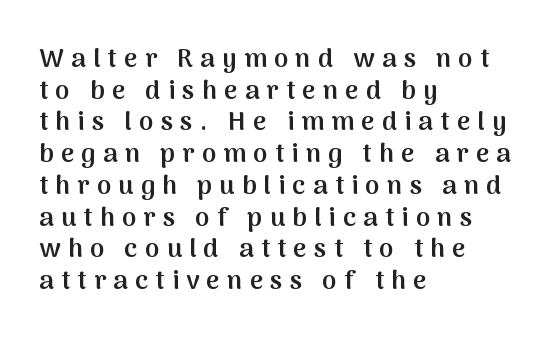
Q: Is the text bold? A: Semi-bold.
Q: Is the text italic (slanted)? A: No, it is upright.
Q: Is the text underlined? A: No.
Q: How is the paragraph aligned? A: Left-aligned.
Q: Is the spacing between letters normal or unusually wide? A: Unusually wide.
